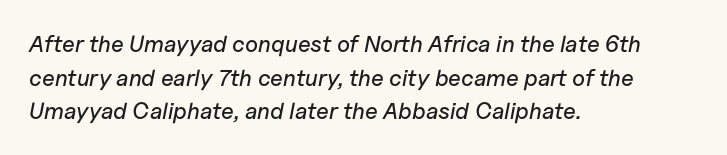
{"italic": "yes", "lean": "right", "slant_degrees": 11, "underline": "no", "align": "left", "line_spacing": "normal", "line_spacing_ratio": 1.46, "letter_spacing": "normal", "letter_spacing_em": 0.0, "glyph_px": 23}
